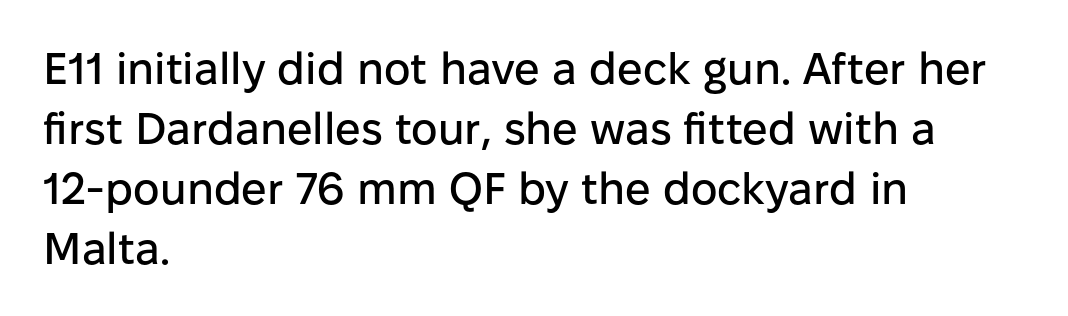
The image shows 45 px sans-serif type, upright; set left-aligned, normal line spacing (1.33x), normal letter spacing, not underlined; low stroke contrast and a medium x-height.
